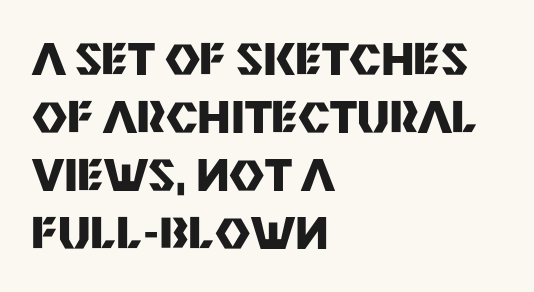
The image shows 43 px heavy sans-serif type, upright; set left-aligned, normal line spacing (1.35x), normal letter spacing, not underlined; medium stroke contrast and a large x-height.
